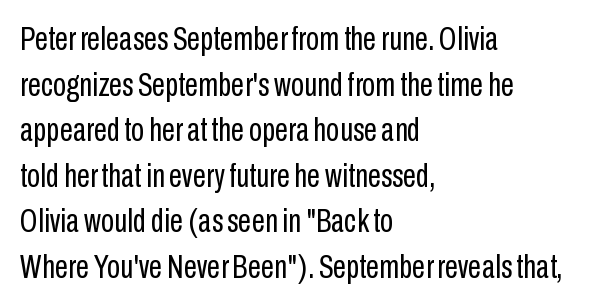
Q: Is the text bold? A: No.
Q: Is the text italic (slanted)? A: No, it is upright.
Q: Is the typeface a serif or a sans-serif typeface? A: Sans-serif.
Q: Is the text underlined? A: No.
Q: How is the paragraph aligned? A: Left-aligned.
Q: Is the spacing between letters normal or unusually wide? A: Normal.
Q: Is the spacing between lines tight, normal or loose? A: Normal.
Q: Width (condensed, normal, or wide)? A: Condensed.
Q: Stroke contrast? A: Low.
Q: x-height? A: Medium.
Q: Monospaced? A: No.
